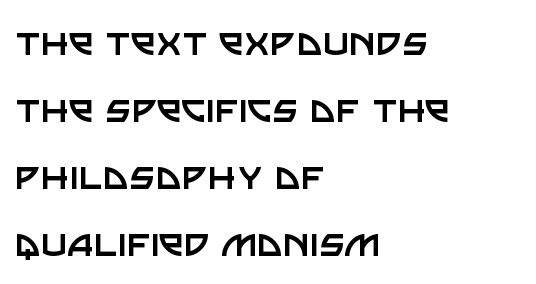
Q: Is the text bold? A: No.
Q: Is the text italic (slanted)? A: No, it is upright.
Q: Is the typeface a serif or a sans-serif typeface? A: Sans-serif.
Q: Is the text underlined? A: No.
Q: How is the paragraph aligned? A: Left-aligned.
Q: Is the spacing between letters normal or unusually wide? A: Normal.
Q: Is the spacing between lines tight, normal or loose? A: Normal.
Q: Width (condensed, normal, or wide)? A: Normal.
Q: Stroke contrast? A: Low.
Q: x-height? A: Large.
Q: Monospaced? A: No.
